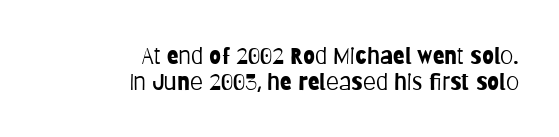
These lines were composed using upright roman letters. Layout note: lines flush right. You could call the tracking neutral — neither tight nor loose. No extra ink here — the face is not bold. The vertical gap from one line to the next is small.
